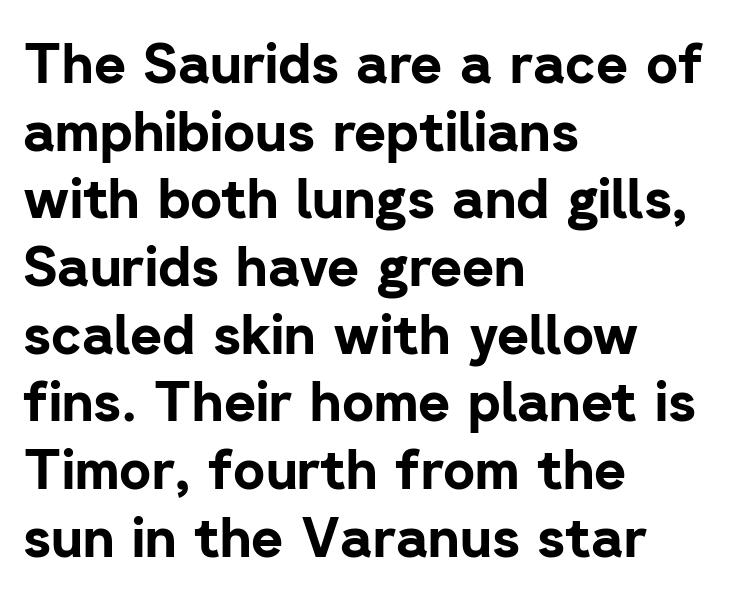
Q: Is the text bold? A: Yes.
Q: Is the text italic (slanted)? A: No, it is upright.
Q: Is the typeface a serif or a sans-serif typeface? A: Sans-serif.
Q: Is the text underlined? A: No.
Q: How is the paragraph aligned? A: Left-aligned.
Q: Is the spacing between letters normal or unusually wide? A: Normal.
Q: Width (condensed, normal, or wide)? A: Normal.
Q: Stroke contrast? A: Low.
Q: x-height? A: Medium.
Q: Monospaced? A: No.
